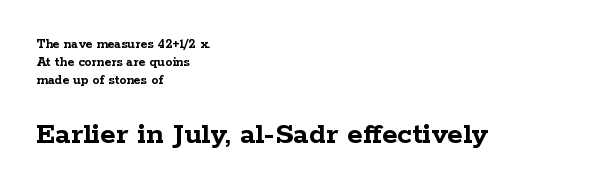
Q: Is the text bold? A: Yes.
Q: Is the text italic (slanted)? A: No, it is upright.
Q: Is the typeface a serif or a sans-serif typeface? A: Serif.
Q: Is the text underlined? A: No.
Q: How is the paragraph aligned? A: Left-aligned.
Q: Is the spacing between letters normal or unusually wide? A: Normal.
Q: Is the spacing between lines tight, normal or loose? A: Normal.
Q: Which block of text is set in a larger size, the first (top) or the second (bottom)? A: The second (bottom) one.
Q: Width (condensed, normal, or wide)? A: Wide.
Q: Stroke contrast? A: Low.
Q: x-height? A: Medium.
Q: Monospaced? A: No.
